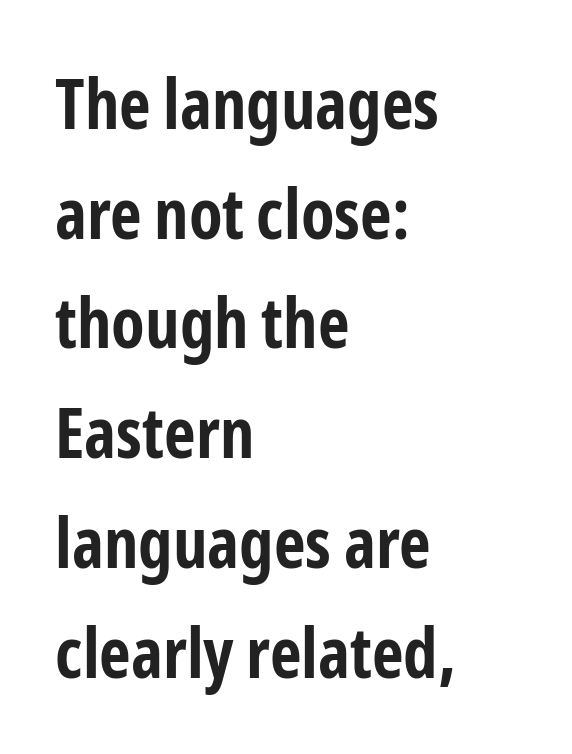
Q: Is the text bold? A: Yes.
Q: Is the text italic (slanted)? A: No, it is upright.
Q: Is the typeface a serif or a sans-serif typeface? A: Sans-serif.
Q: Is the text underlined? A: No.
Q: How is the paragraph aligned? A: Left-aligned.
Q: Is the spacing between letters normal or unusually wide? A: Normal.
Q: Is the spacing between lines tight, normal or loose? A: Normal.
Q: Width (condensed, normal, or wide)? A: Condensed.
Q: Stroke contrast? A: Low.
Q: x-height? A: Medium.
Q: Monospaced? A: No.
